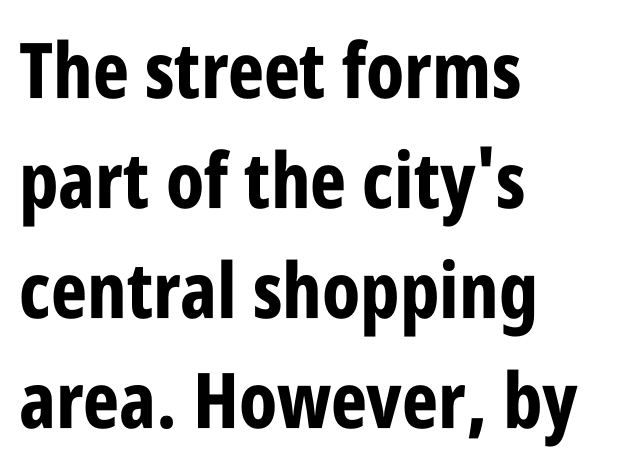
Proportional: the letters do not fall into vertical columns. The vertical gap from one line to the next is medium. This is sans-serif lettering, the kind often seen on screens and signage. Designer's note — italics off, roman on. Pretty heavy lettering here — definitely bold.
